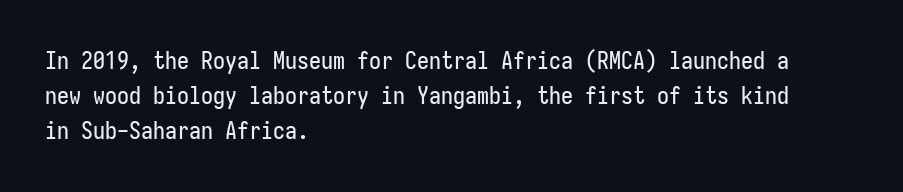
{"italic": "no", "underline": "no", "align": "left", "line_spacing": "normal", "line_spacing_ratio": 1.46, "letter_spacing": "normal", "letter_spacing_em": 0.0, "glyph_px": 24}
